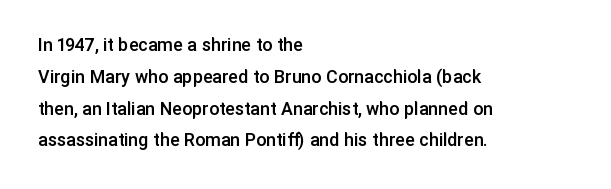
{"italic": "no", "bold": "semi", "underline": "no", "align": "left", "line_spacing": "normal", "line_spacing_ratio": 1.59, "letter_spacing": "normal", "letter_spacing_em": 0.0, "glyph_px": 20}
